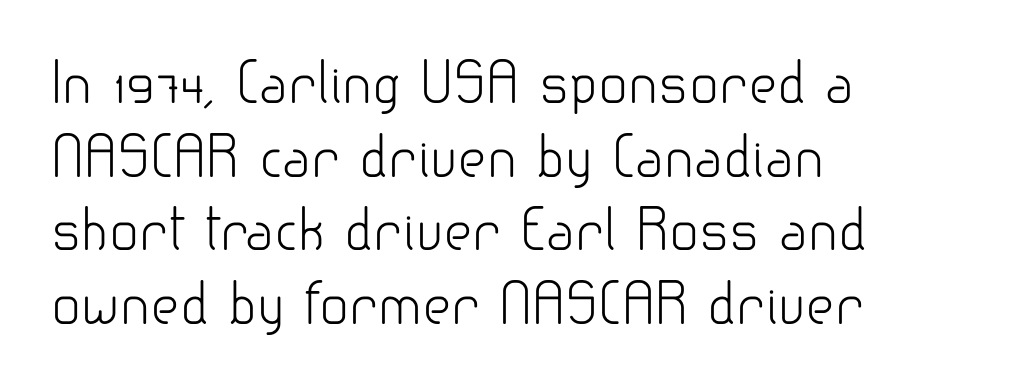
Nothing sits at the stroke ends, so this counts as sans-serif. Clear beneath every line of the passage. Baseline-to-baseline distance is the conventional proportion of letter height. Is this a fixed-width face? No — the glyphs have proportional, varying widths.
